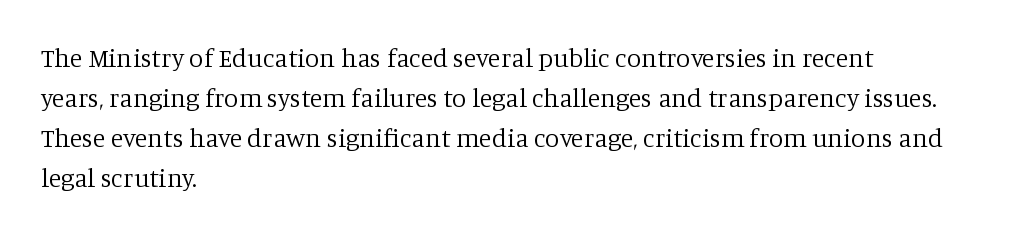
Q: Is the text bold? A: No.
Q: Is the text italic (slanted)? A: No, it is upright.
Q: Is the text underlined? A: No.
Q: How is the paragraph aligned? A: Left-aligned.
Q: Is the spacing between letters normal or unusually wide? A: Normal.
Q: Is the spacing between lines tight, normal or loose? A: Normal.
